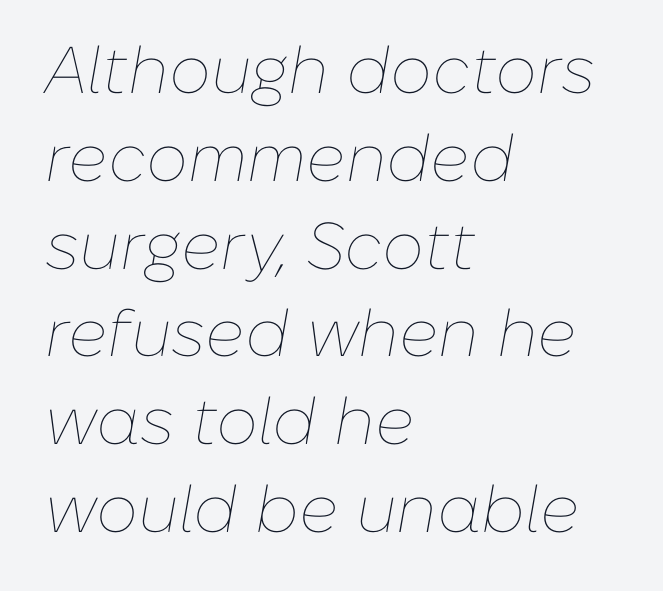
{"italic": "yes", "lean": "right", "slant_degrees": 10, "bold": "no", "weight": "thin", "width": "normal", "stroke_contrast": "low", "x_height": "medium", "monospaced": "no", "underline": "no", "align": "left", "line_spacing": "normal", "line_spacing_ratio": 1.33, "letter_spacing": "normal", "letter_spacing_em": 0.0, "glyph_px": 66}
